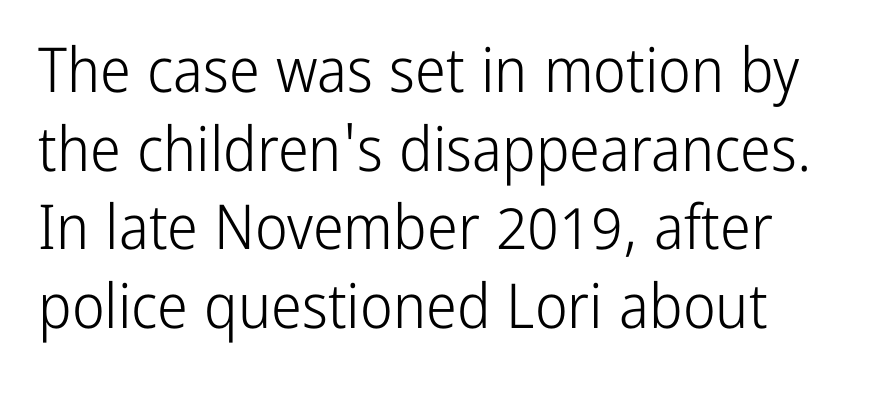
Q: Is the text bold? A: No.
Q: Is the text italic (slanted)? A: No, it is upright.
Q: Is the typeface a serif or a sans-serif typeface? A: Sans-serif.
Q: Is the text underlined? A: No.
Q: Is the spacing between letters normal or unusually wide? A: Normal.
Q: Is the spacing between lines tight, normal or loose? A: Normal.
Q: Width (condensed, normal, or wide)? A: Condensed.
Q: Stroke contrast? A: Low.
Q: x-height? A: Medium.
Q: Monospaced? A: No.
